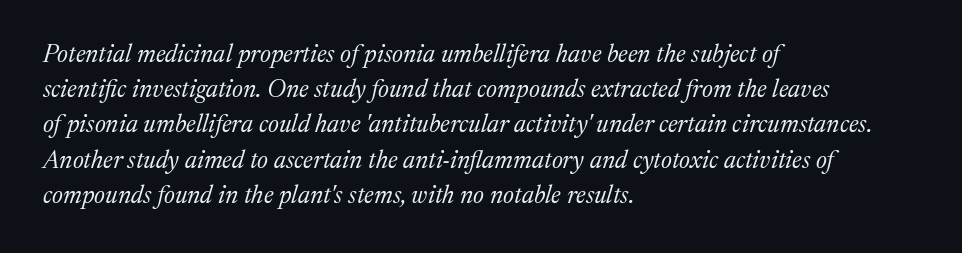
Q: Is the text bold? A: No.
Q: Is the text italic (slanted)? A: Yes, it leans right by about 17 degrees.
Q: Is the text underlined? A: No.
Q: How is the paragraph aligned? A: Left-aligned.
Q: Is the spacing between letters normal or unusually wide? A: Normal.
Q: Is the spacing between lines tight, normal or loose? A: Normal.
